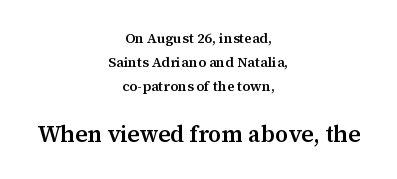
Strokes here are thickened, but only to semibold level. A roman cut, with each character standing at attention. Here the glyphs are tracked normally, forming tight word shapes. The passage shown is not underscored anywhere. In CSS terms this would be text-align: center. Two sizes are in play, and the larger belongs to the second block.
